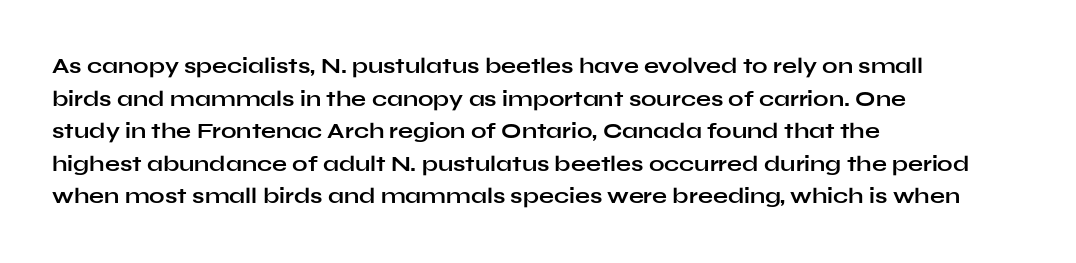
The image shows 22 px bold type, upright; set left-aligned, normal line spacing (1.48x), normal letter spacing, not underlined.
